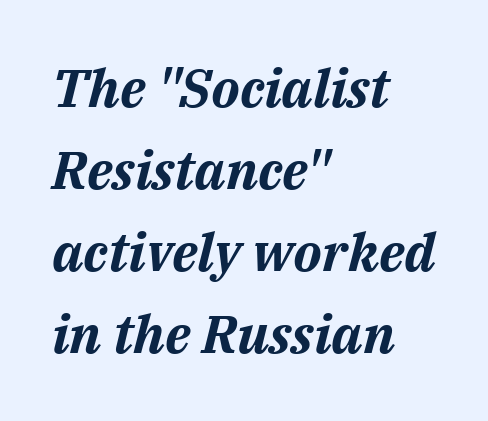
Strokes here are thick enough to call this a true bold. Rule under the text: the space is simply empty. Honestly, the row spacing looks completely unremarkable. Look at the tracking — it's just the regular setting, nothing added.
